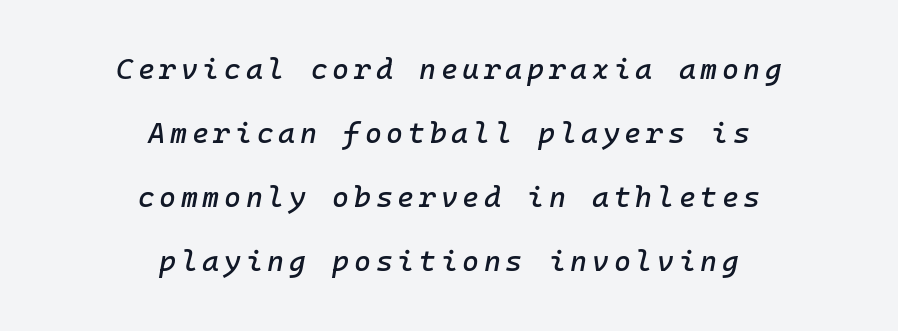
The image shows 29 px text type, italic (leaning right); set centered, loose line spacing (2.21x), not underlined; low stroke contrast and a medium x-height.
